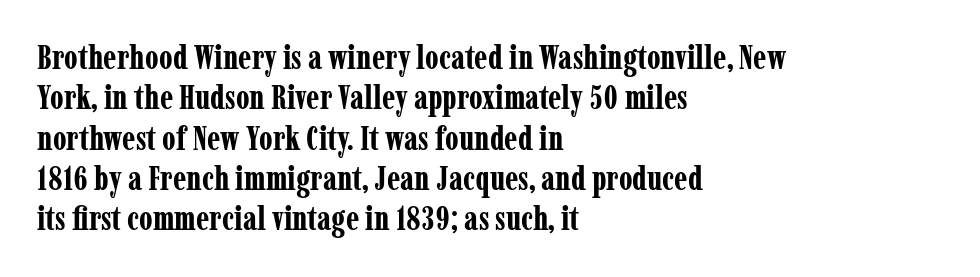
Regarding serifs, this sample has them. A clean baseline with only descenders dipping below it. Standard letterfit; no display-style spreading of the glyphs. Spacing verdict: proportional, widths tailored to each character. Chunky letters — that's bold for sure.
